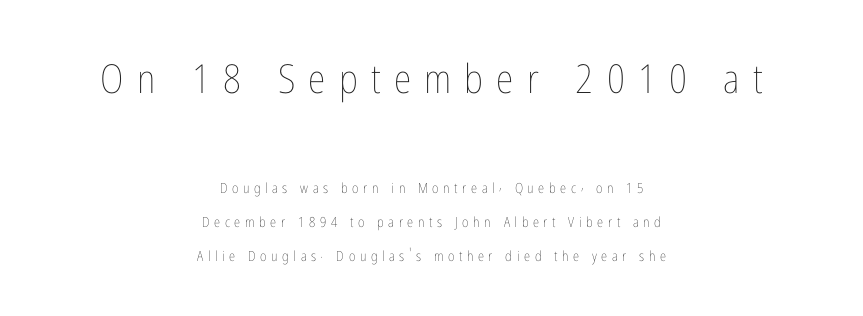
Q: Is the text bold? A: No.
Q: Is the text italic (slanted)? A: No, it is upright.
Q: Is the text underlined? A: No.
Q: How is the paragraph aligned? A: Centered.
Q: Is the spacing between letters normal or unusually wide? A: Unusually wide.
Q: Is the spacing between lines tight, normal or loose? A: Loose.
Q: Which block of text is set in a larger size, the first (top) or the second (bottom)? A: The first (top) one.
Q: Width (condensed, normal, or wide)? A: Condensed.
Q: Stroke contrast? A: Low.
Q: x-height? A: Medium.
Q: Monospaced? A: No.
